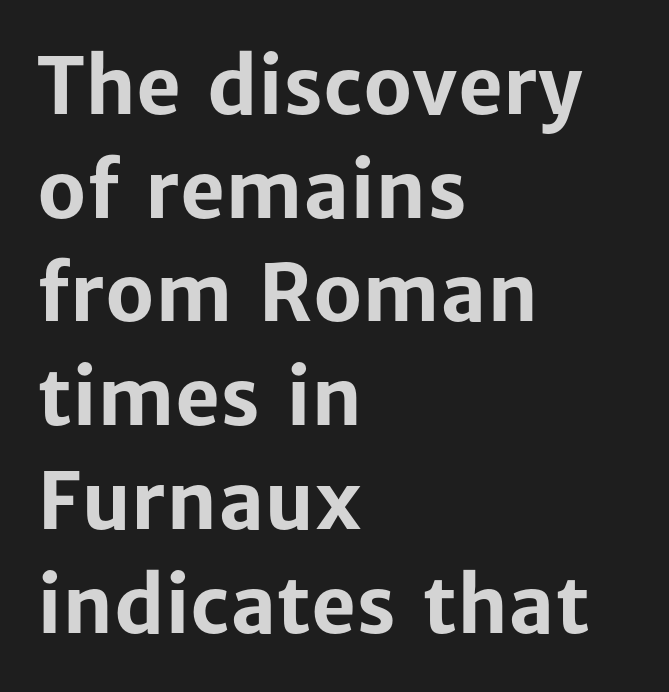
The image shows 78 px bold sans-serif type, upright; set left-aligned, normal line spacing (1.33x), normal letter spacing, not underlined; low stroke contrast and a medium x-height.
